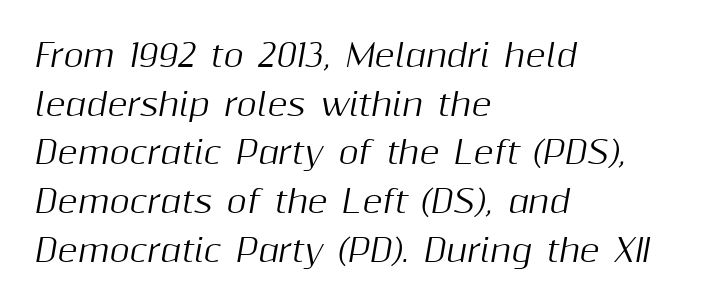
Q: Is the text italic (slanted)? A: Yes, it leans right by about 10 degrees.
Q: Is the text underlined? A: No.
Q: How is the paragraph aligned? A: Left-aligned.
Q: Is the spacing between letters normal or unusually wide? A: Normal.
Q: Is the spacing between lines tight, normal or loose? A: Normal.
Q: Width (condensed, normal, or wide)? A: Normal.
Q: Stroke contrast? A: Medium.
Q: x-height? A: Medium.
Q: Monospaced? A: No.
